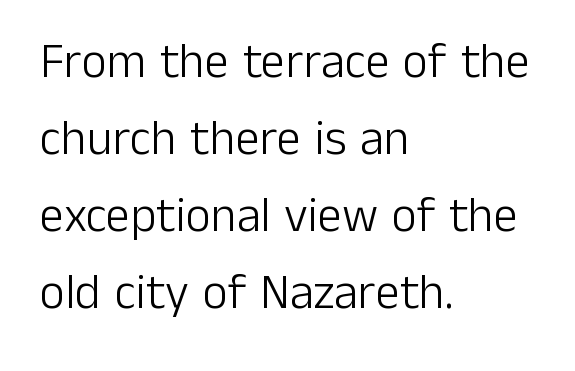
Beneath every word, the page is bare. Reading down the block, your eye returns to a fixed left position each line. Here the designer chose a conventional face with non-uniform glyph widths. This rendering employs a face without finishing strokes, i.e., a sans-serif. The gaps between neighbouring characters are ordinary and unremarkable. Is there any slant? The stems are plumb.
